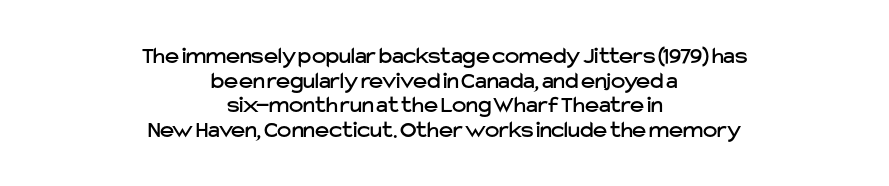
Q: Is the text italic (slanted)? A: No, it is upright.
Q: Is the text underlined? A: No.
Q: How is the paragraph aligned? A: Centered.
Q: Is the spacing between letters normal or unusually wide? A: Normal.
Q: Is the spacing between lines tight, normal or loose? A: Tight.
